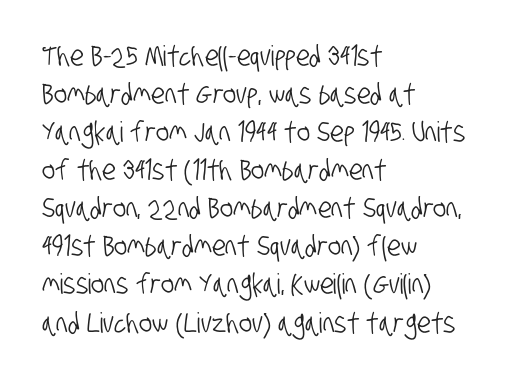
Q: Is the typeface a serif or a sans-serif typeface? A: Sans-serif.
Q: Is the text underlined? A: No.
Q: How is the paragraph aligned? A: Left-aligned.
Q: Is the spacing between letters normal or unusually wide? A: Normal.
Q: Is the spacing between lines tight, normal or loose? A: Normal.
Q: Width (condensed, normal, or wide)? A: Condensed.
Q: Stroke contrast? A: Low.
Q: x-height? A: Large.
Q: Monospaced? A: No.
